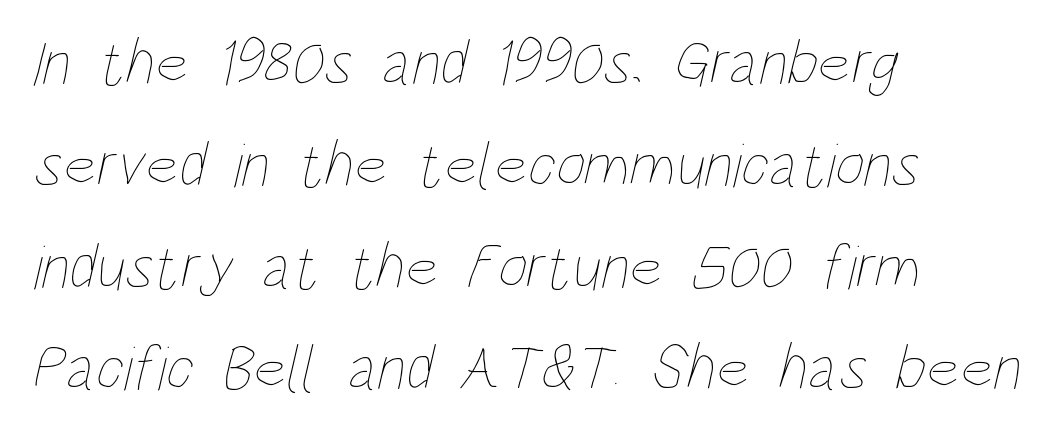
{"bold": "no", "weight": "thin", "width": "condensed", "stroke_contrast": "low", "x_height": "large", "monospaced": "no", "underline": "no", "align": "left", "line_spacing": "normal", "line_spacing_ratio": 1.59, "letter_spacing": "normal", "letter_spacing_em": 0.0, "glyph_px": 64}
